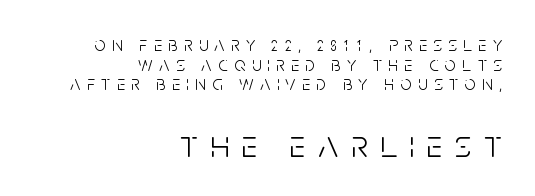
Size contrast runs from small at the top to large at the bottom. Plain, unruled lines of type. Spacing verdict: proportional, widths tailored to each character. Upright lettering throughout. Notice how the passage keeps a crisp vertical edge on the right only.
